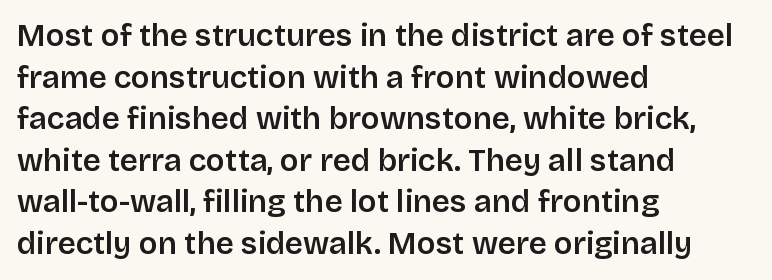
Bare-footed words on every line. Bold? Not quite — semibold, heavier than regular but stopping short. Inter-character spacing is left at the font's built-in metrics. Classification — sans serif. Italic: no, the glyphs are upright roman.
